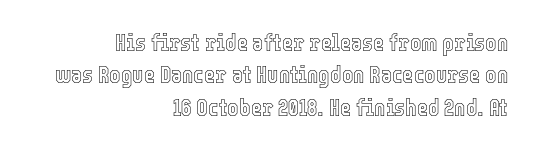
Q: Is the text italic (slanted)? A: No, it is upright.
Q: Is the text underlined? A: No.
Q: How is the paragraph aligned? A: Right-aligned.
Q: Is the spacing between letters normal or unusually wide? A: Normal.
Q: Is the spacing between lines tight, normal or loose? A: Normal.
